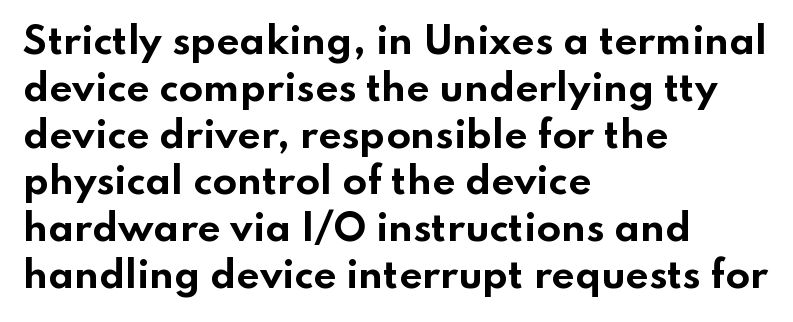
The image shows 36 px bold, wide sans-serif type, upright; set left-aligned, normal line spacing (1.3x), normal letter spacing, not underlined; low stroke contrast and a small x-height.
